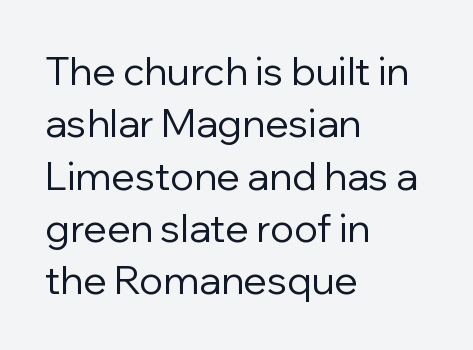
Q: Is the text bold? A: No.
Q: Is the text italic (slanted)? A: No, it is upright.
Q: Is the typeface a serif or a sans-serif typeface? A: Sans-serif.
Q: Is the text underlined? A: No.
Q: How is the paragraph aligned? A: Left-aligned.
Q: Is the spacing between letters normal or unusually wide? A: Normal.
Q: Is the spacing between lines tight, normal or loose? A: Normal.
Q: Width (condensed, normal, or wide)? A: Normal.
Q: Stroke contrast? A: Low.
Q: x-height? A: Medium.
Q: Monospaced? A: No.
